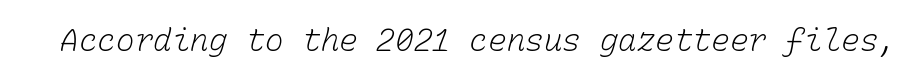
Q: Is the text bold? A: No.
Q: Is the text underlined? A: No.
Q: Is the spacing between letters normal or unusually wide? A: Normal.
Q: Width (condensed, normal, or wide)? A: Normal.
Q: Stroke contrast? A: Low.
Q: x-height? A: Medium.
Q: Monospaced? A: Yes.
